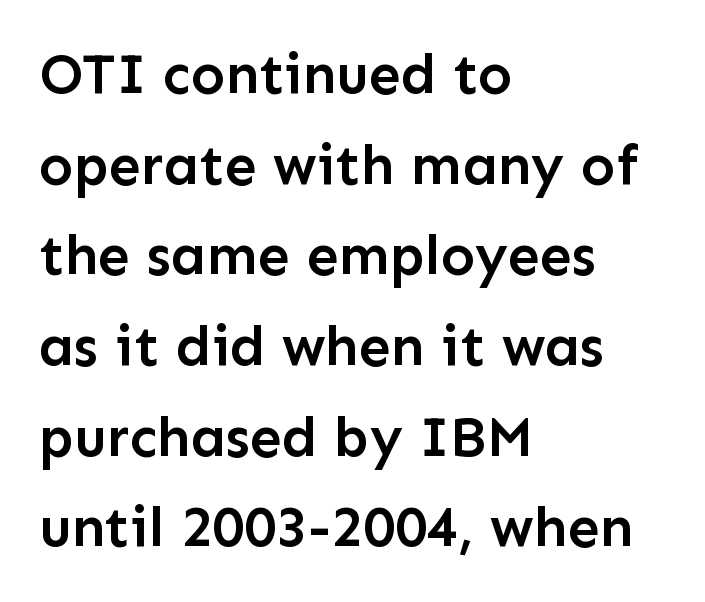
Q: Is the text bold? A: Semi-bold.
Q: Is the text italic (slanted)? A: No, it is upright.
Q: Is the typeface a serif or a sans-serif typeface? A: Sans-serif.
Q: Is the text underlined? A: No.
Q: How is the paragraph aligned? A: Left-aligned.
Q: Is the spacing between letters normal or unusually wide? A: Normal.
Q: Is the spacing between lines tight, normal or loose? A: Normal.
Q: Width (condensed, normal, or wide)? A: Normal.
Q: Stroke contrast? A: Low.
Q: x-height? A: Medium.
Q: Monospaced? A: No.
